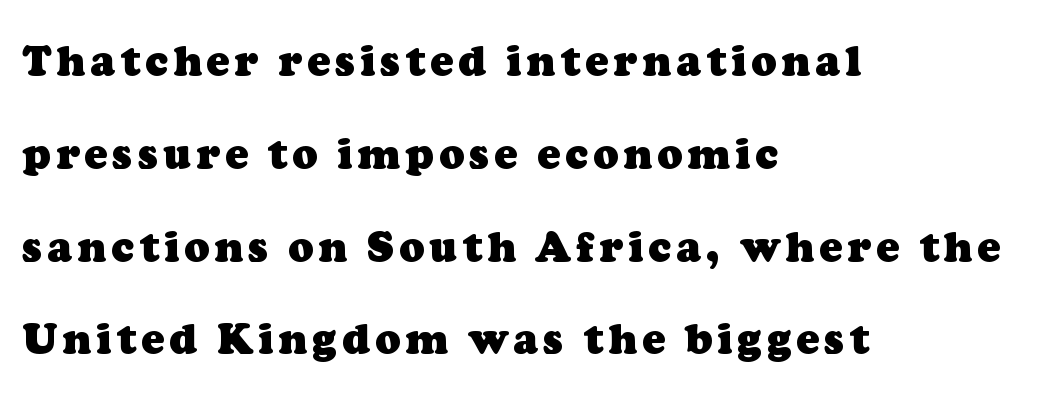
The image shows 42 px heavy serif type; set left-aligned, loose line spacing (2.21x), not underlined; low stroke contrast and a medium x-height.
